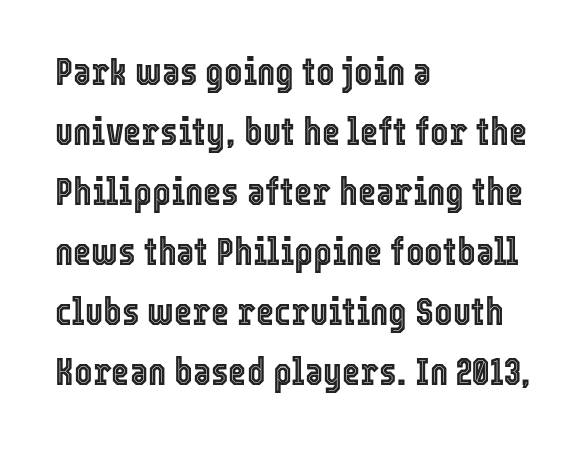
The image shows 39 px condensed type, upright; set left-aligned, normal line spacing (1.54x), normal letter spacing, not underlined; a medium x-height.
